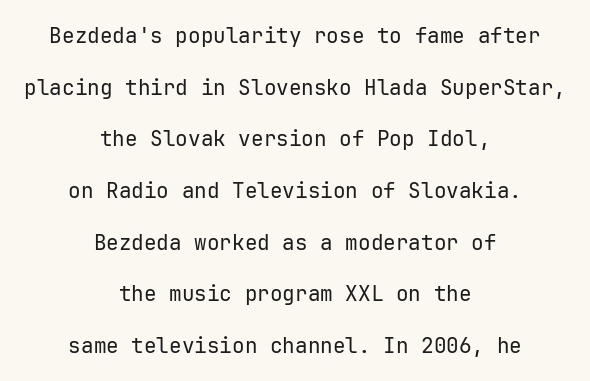
{"italic": "no", "bold": "no", "underline": "no", "align": "center", "line_spacing": "loose", "line_spacing_ratio": 2.46, "letter_spacing": "normal", "letter_spacing_em": 0.0, "glyph_px": 21}
